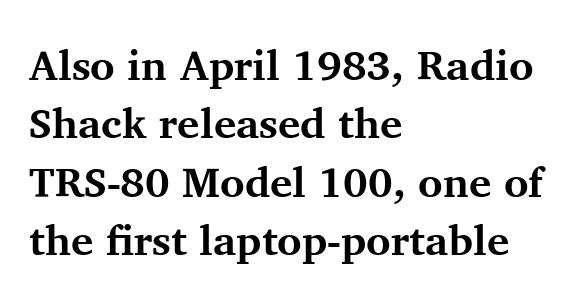
The rendering shows small feet on the letterforms — a serif design. The lines are quadded left. Does the weight exceed regular? Yes, all the way to bold. Horizontal bands of white between lines are of average thickness.
